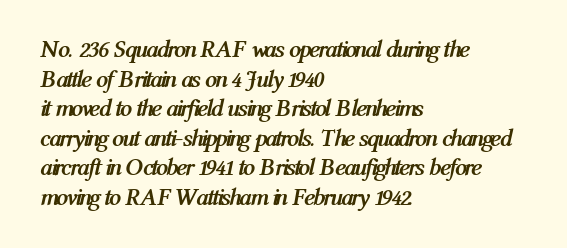
The image shows 24 px bold type, italic (leaning right); set left-aligned, line spacing 1.23x, normal letter spacing, not underlined.
